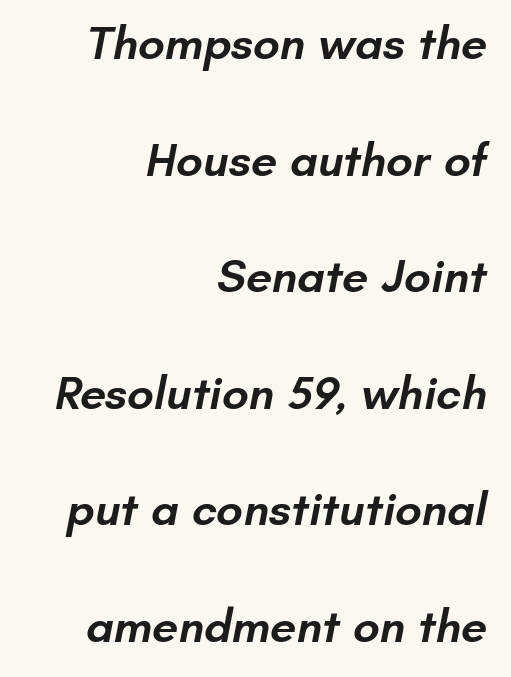
The compositor pushed each line to the right boundary. You could not count columns in this text — the font is proportionally spaced. These lines carry some extra weight — a demibold, not a full bold. Unmarked baselines from the first word to the last. The rendering shows plain stroke endings on the letterforms — a sans-serif design. Quick note: interline space is abundant.
